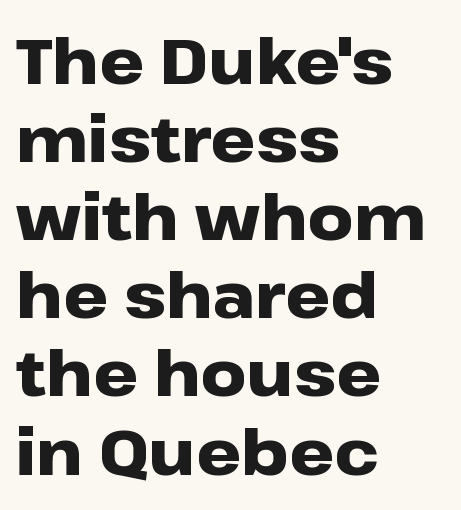
Q: Is the text bold? A: Yes.
Q: Is the text italic (slanted)? A: No, it is upright.
Q: Is the typeface a serif or a sans-serif typeface? A: Sans-serif.
Q: Is the text underlined? A: No.
Q: How is the paragraph aligned? A: Left-aligned.
Q: Is the spacing between letters normal or unusually wide? A: Normal.
Q: Width (condensed, normal, or wide)? A: Wide.
Q: Stroke contrast? A: Low.
Q: x-height? A: Medium.
Q: Monospaced? A: No.
